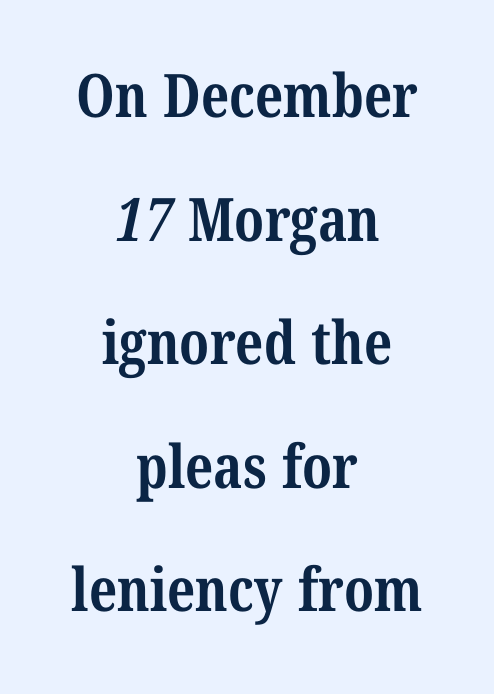
What kind of face is this? One with serifs. Check under the words: just untouched page. These words are printed bold, with thick strokes throughout. Is the letter spacing exaggerated? No — it looks like the ordinary default.
